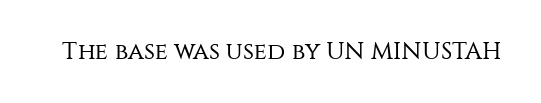
{"italic": "no", "bold": "no", "underline": "no", "letter_spacing": "normal", "letter_spacing_em": 0.0, "glyph_px": 24}
